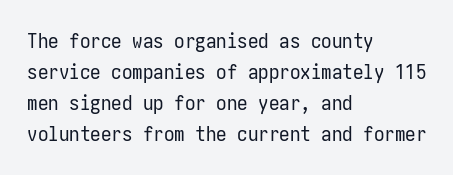
The image shows 21 px text type, upright; set left-aligned, normal line spacing (1.48x), normal letter spacing, not underlined.
